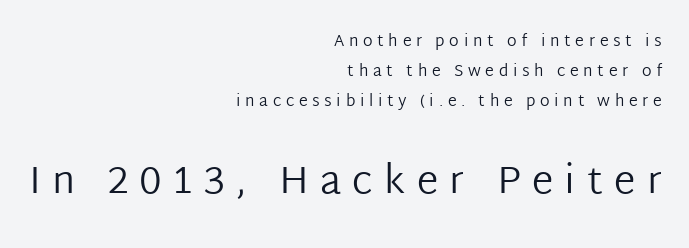
Q: Is the text bold? A: No.
Q: Is the text italic (slanted)? A: No, it is upright.
Q: Is the typeface a serif or a sans-serif typeface? A: Sans-serif.
Q: Is the text underlined? A: No.
Q: How is the paragraph aligned? A: Right-aligned.
Q: Is the spacing between letters normal or unusually wide? A: Unusually wide.
Q: Which block of text is set in a larger size, the first (top) or the second (bottom)? A: The second (bottom) one.
Q: Width (condensed, normal, or wide)? A: Normal.
Q: Stroke contrast? A: Low.
Q: x-height? A: Medium.
Q: Monospaced? A: No.
